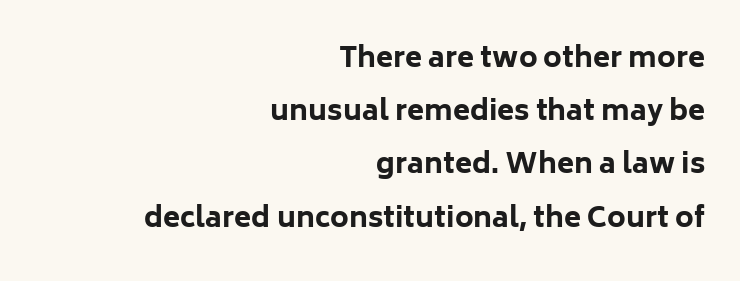
The type sits square on the baseline with zero lean. Whoever set this chose breathing room over compactness in the vertical rhythm. Type style note: lacks serifs. Spacing between characters is what you'd get straight out of the box. Here the designer chose a conventional face with non-uniform glyph widths.
